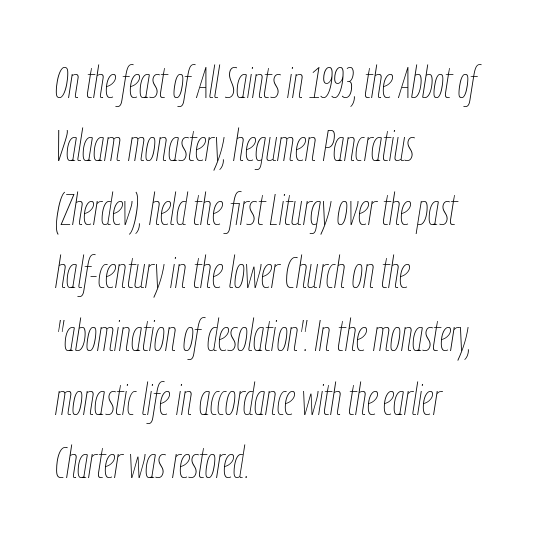
The image shows 44 px thin, condensed type, italic (leaning right); set left-aligned, normal line spacing (1.44x), normal letter spacing, not underlined; low stroke contrast and a medium x-height.
